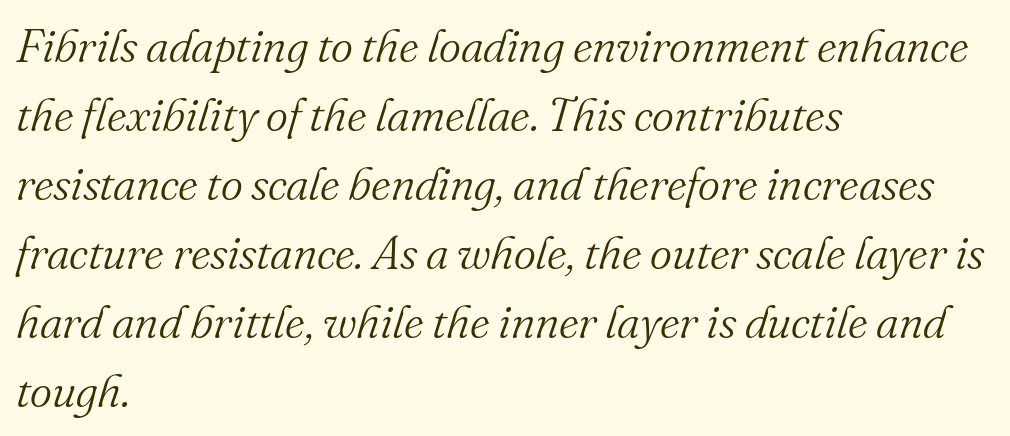
The face used here has a pronounced slope to its letters. One-word summary of the alignment: left. Heft: none added — not bold. Caption: standard tracking, unaltered. This block has exactly the height ordinary leading produces.
